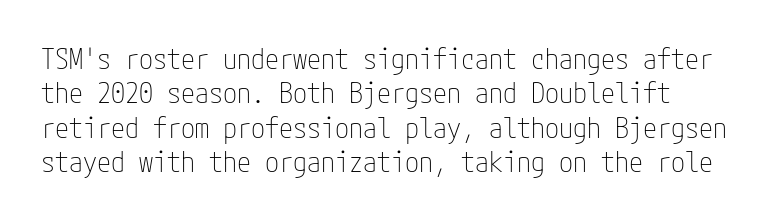
Posture: upright roman. Just letters on the line, the space beneath them empty. In terms of letterspacing, this is plain default setting. The cut favours lightness, reaching ordinary text weight at its darkest. Typographically, this falls in the sans-serif category.
